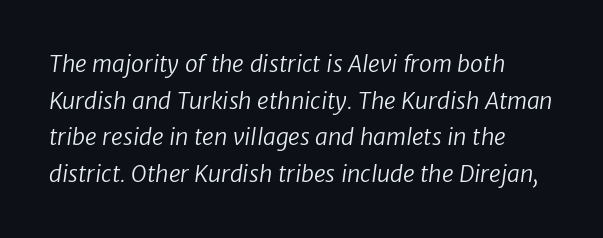
Rule under the text: the space is simply empty. Weight: regular or lighter. Does extra space separate the letters? No, they use regular spacing. Regular leading.
